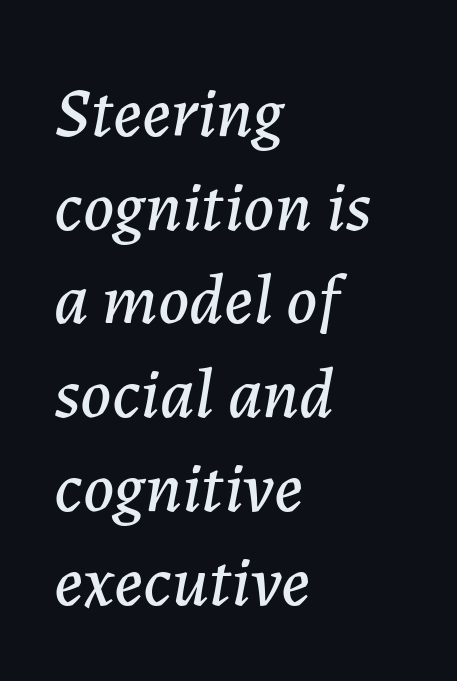
Q: Is the text italic (slanted)? A: Yes, it leans right by about 7 degrees.
Q: Is the text underlined? A: No.
Q: How is the paragraph aligned? A: Left-aligned.
Q: Is the spacing between letters normal or unusually wide? A: Normal.
Q: Is the spacing between lines tight, normal or loose? A: Normal.
Q: Width (condensed, normal, or wide)? A: Normal.
Q: Stroke contrast? A: Low.
Q: x-height? A: Medium.
Q: Monospaced? A: No.
